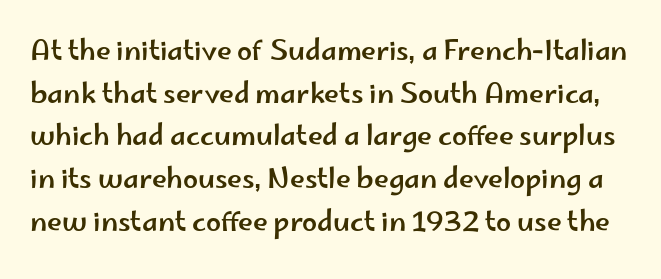
Q: Is the text italic (slanted)? A: No, it is upright.
Q: Is the text underlined? A: No.
Q: Is the spacing between letters normal or unusually wide? A: Normal.
Q: Is the spacing between lines tight, normal or loose? A: Normal.
